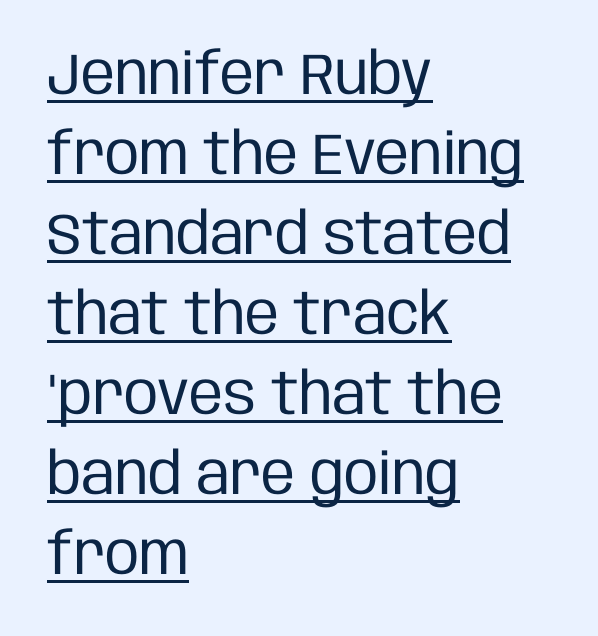
Summary of vertical rhythm: regular, with standard interline spacing. The type sits square on the baseline with zero lean. A typesetter would label this face a sans. Weight: not bold — regular or lighter. Students, note that the glyphs here touch the page at normal intervals. Line starts are locked; line ends wander.
